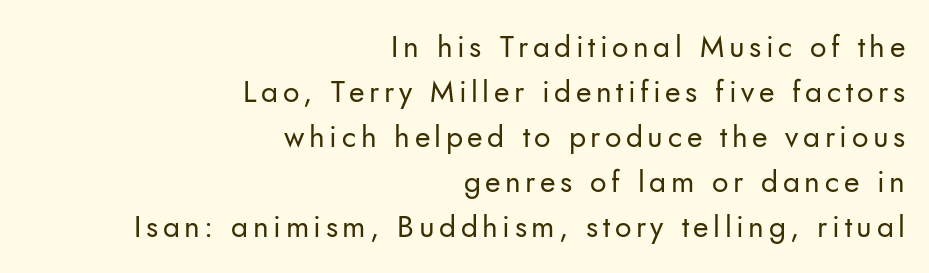
Each letter keeps its own natural width here, so spacing adapts to shape. Horizontal bands of white between lines are of average thickness. Casual observation: everything's shoved over to the right. Has an underline been added? It has not. Bold? No — there's no thickening of the strokes.
